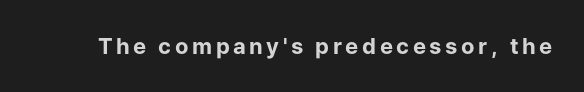
Q: Is the text bold? A: Yes.
Q: Is the text italic (slanted)? A: No, it is upright.
Q: Is the text underlined? A: No.
